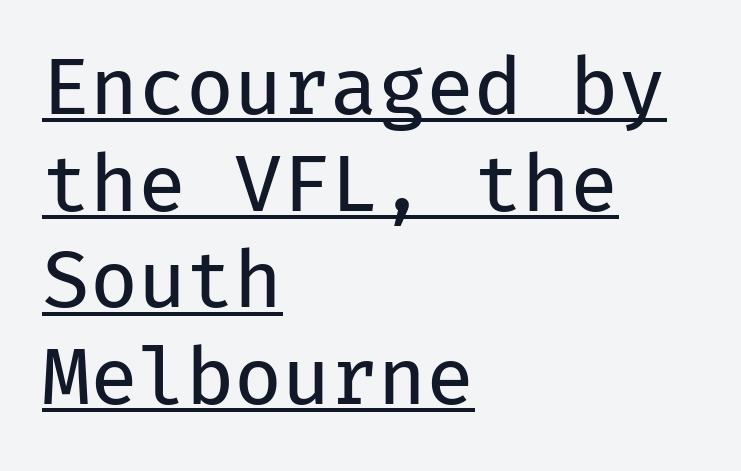
Check where the strokes stop: nothing finishes them off — pure sans. Underlining? Definitely there. Standard letterfit; no display-style spreading of the glyphs. Note the uniform advance width — an 'i' takes as much space as an 'm'.
